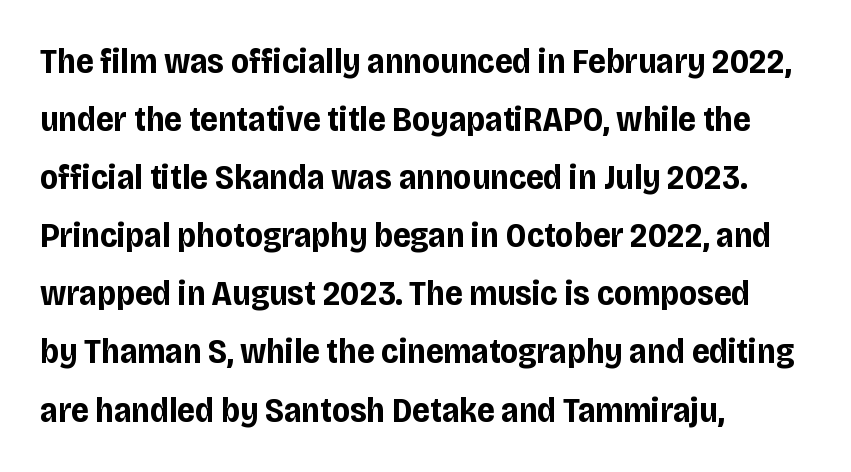
These lines keep a tight, regular rhythm from letter to letter. The passage shown is typed in a proportional face where columns would drift. The space between consecutive lines is moderate. Weight check: bold — yes, fully. The glyphs are unaccompanied by any horizontal stroke below them.
